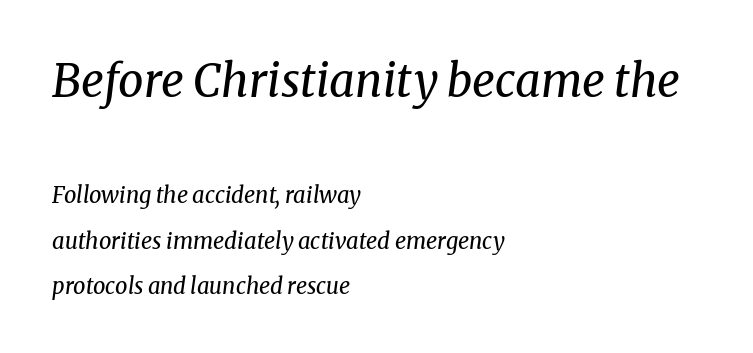
The image shows 45 px regular-weight serif type, italic (leaning right); set left-aligned, loose line spacing (2.07x), normal letter spacing, not underlined; the first (top) block is 2.05x larger; medium stroke contrast and a medium x-height.
